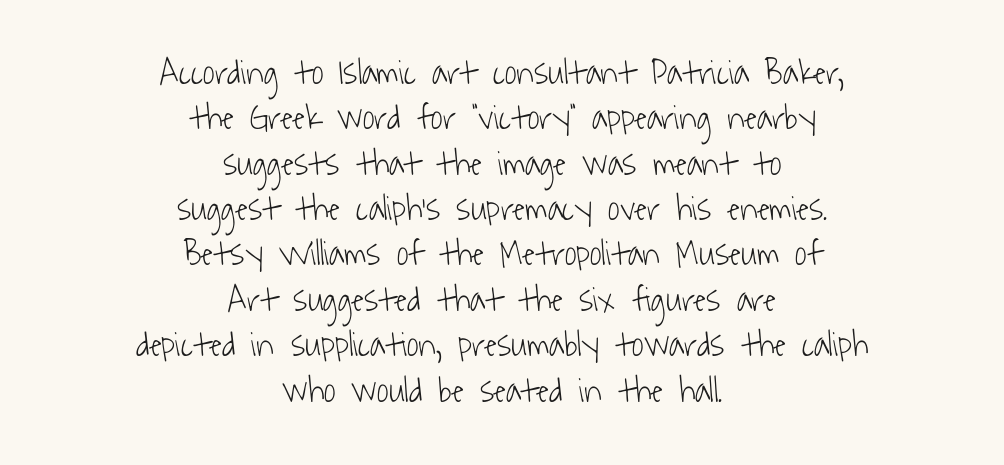
The font family rendered here belongs to the sans-serif group. Every row of glyphs is offset so its center matches the block's center. Letters rest on an invisible, unmarked baseline. Is there much room between lines? A standard amount, neither cramped nor airy.
